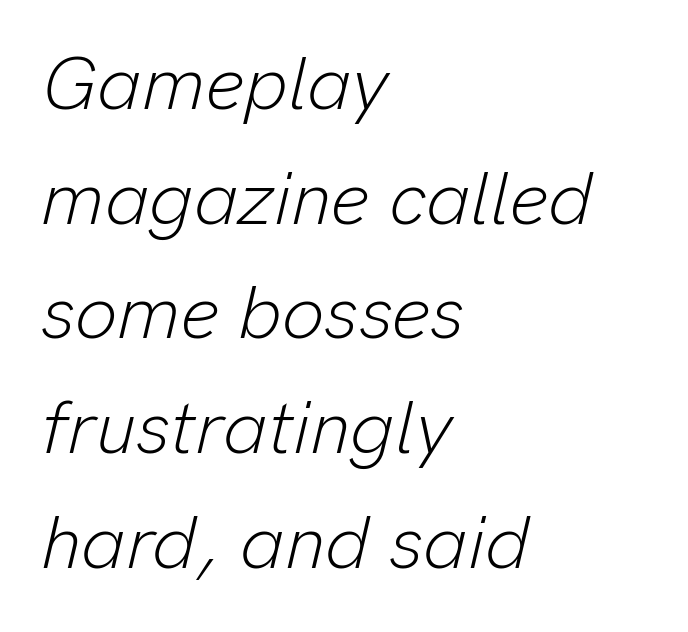
The image shows 75 px light type, italic (leaning right); set left-aligned, normal line spacing (1.53x), normal letter spacing, not underlined; low stroke contrast and a medium x-height.
